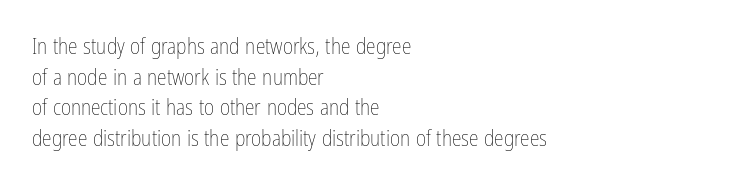
Here the glyphs are tracked normally, forming tight word shapes. This sample keeps an unexceptional amount of space between lines. Every character sits straight up, as roman type does. Each stroke keeps to a modest, everyday thickness or less. This rendering uses left alignment, leaving the right contour irregular. Descenders are the only things crossing below the line.
